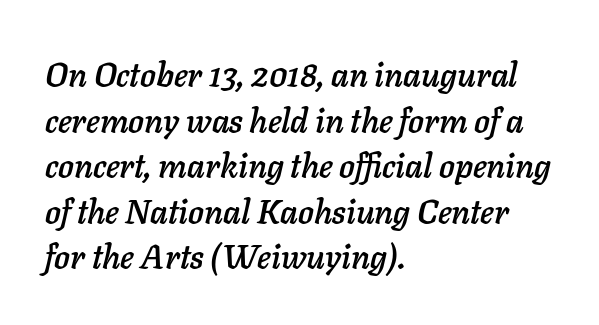
Any mark beneath the type? The region is blank. Each line starts at the same left margin while the right side varies. Note the varied advance widths — an 'i' is clearly narrower than an 'm'. Is the type slanted? Yes — the strokes lean at a clear angle.
